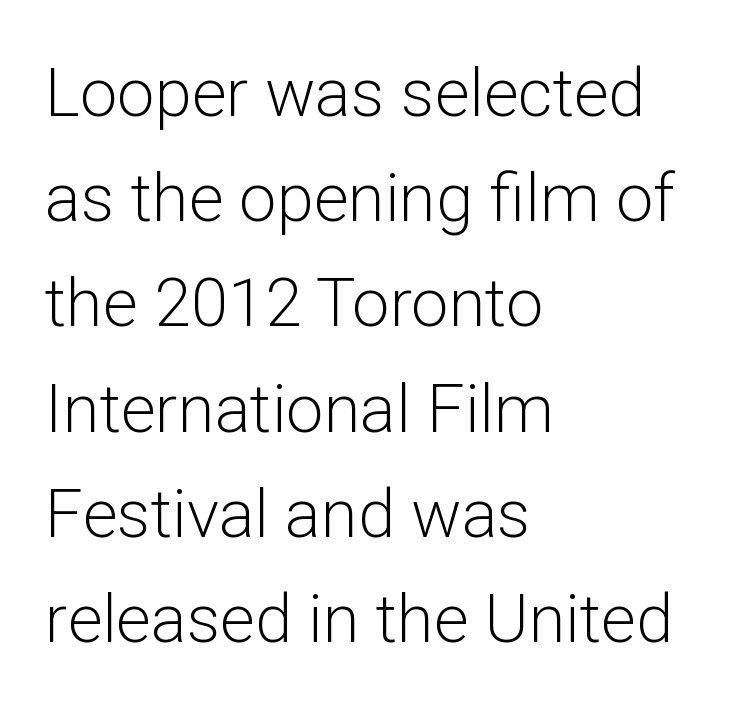
Line spacing here is normal. The passage shown is not bold in any degree. Every character sits straight up, as roman type does. The rendering anchors every line to the left-hand side.
